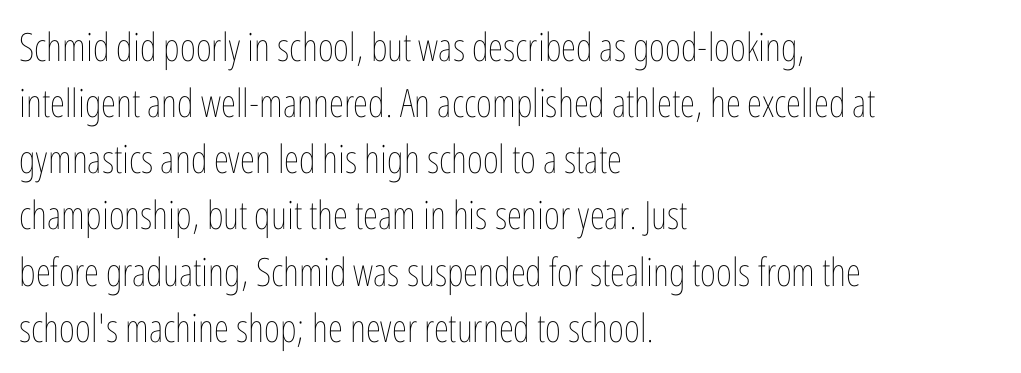
Q: Is the text bold? A: No.
Q: Is the text italic (slanted)? A: No, it is upright.
Q: Is the text underlined? A: No.
Q: How is the paragraph aligned? A: Left-aligned.
Q: Is the spacing between letters normal or unusually wide? A: Normal.
Q: Is the spacing between lines tight, normal or loose? A: Normal.
Q: Width (condensed, normal, or wide)? A: Condensed.
Q: Stroke contrast? A: Low.
Q: x-height? A: Medium.
Q: Monospaced? A: No.
